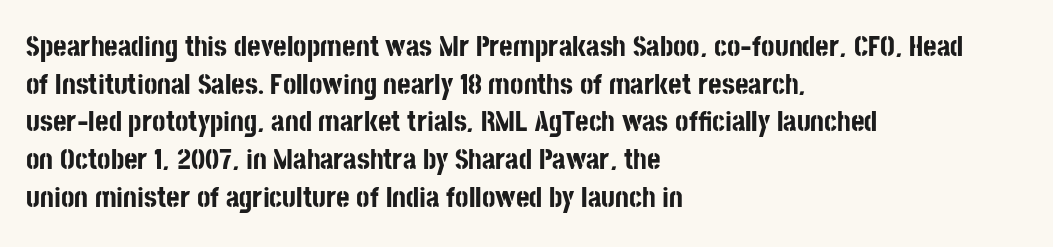
{"serif": "no", "italic": "no", "bold": "yes", "weight": "bold", "width": "condensed", "stroke_contrast": "low", "x_height": "large", "monospaced": "no", "underline": "no", "align": "left", "line_spacing": "normal", "line_spacing_ratio": 1.3, "letter_spacing": "normal", "letter_spacing_em": 0.0, "glyph_px": 29}
